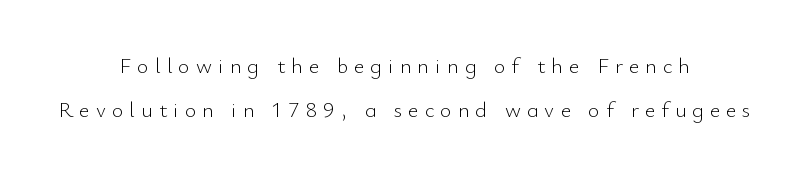
Bold? No — there's no thickening of the strokes. In terms of letterspacing, this is a distinctly airy, spread setting. Reading down the column, the eye jumps a long way to each next line. Posture: vertical. Glance below the letters and you will spot only blank space. Neither beginnings nor endings align; midpoints do.
